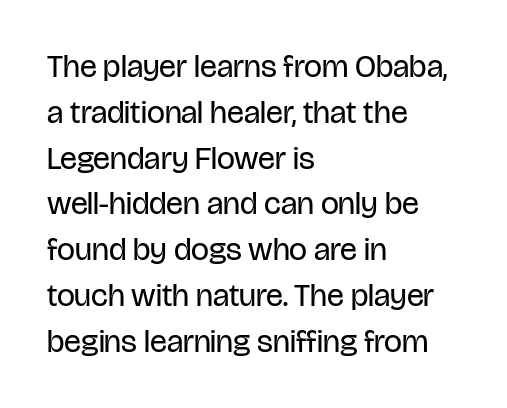
The line-height multiplier appears to be the usual default. No italicization has been applied; the sample stays upright. The characters are drawn with everyday or finer stroke widths. The passage shown is not underscored anywhere. Varying glyph widths throughout — classic text-font behaviour.
